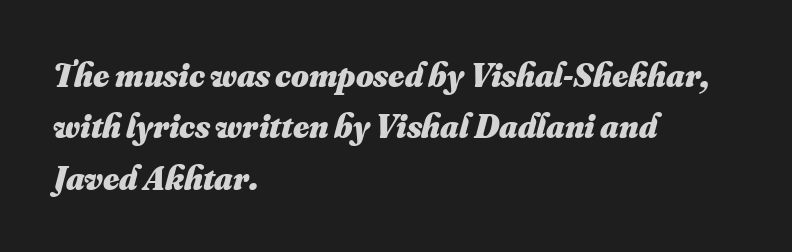
Is the block centered? No — it sits flush against the left margin. Default kerning and tracking; the words read as compact shapes. Strokes here are thick enough to call this a true bold. Character widths vary here, with narrow letters taking less room than wide ones. Interline gaps are of average width in this sample.
